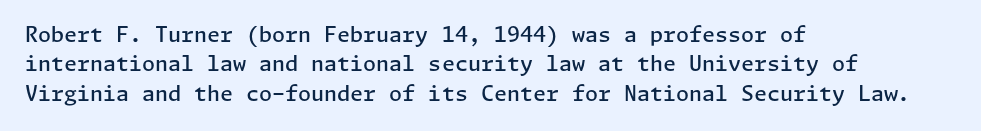
The image shows 21 px text type, upright; set left-aligned, normal line spacing (1.4x), normal letter spacing, not underlined.
